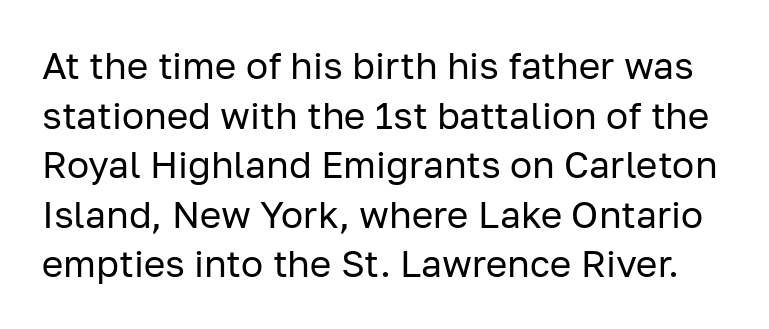
{"serif": "no", "italic": "no", "bold": "no", "weight": "regular", "width": "normal", "stroke_contrast": "low", "x_height": "medium", "monospaced": "no", "underline": "no", "line_spacing": "normal", "line_spacing_ratio": 1.34, "letter_spacing": "normal", "letter_spacing_em": 0.0, "glyph_px": 37}
